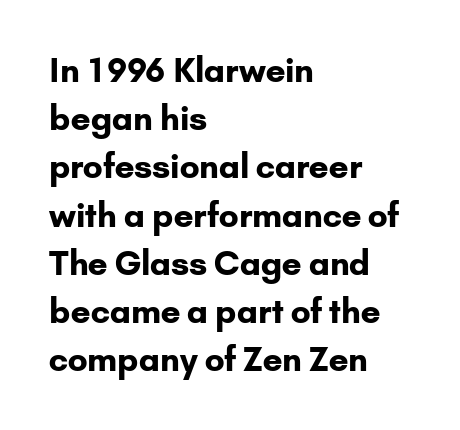
Every character sits straight up, as roman type does. Each line starts at the same left margin while the right side varies. The gap between lines stays unmarked. If you measured baseline to baseline, you'd find a middling distance. The characters look thick and weighty, a clear bold.
